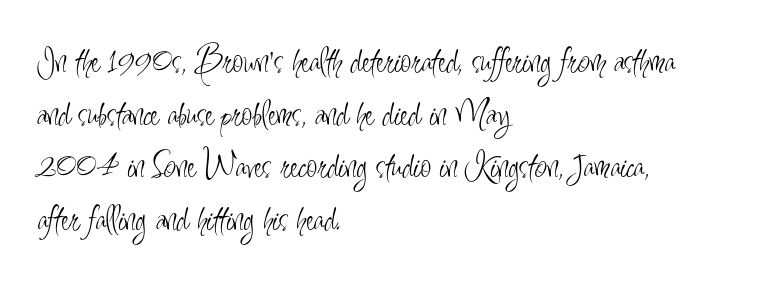
Counters stay open thanks to moderate or lighter strokes. Font category for this specimen: sans-serif. Each row of text sits above clean, open space.
